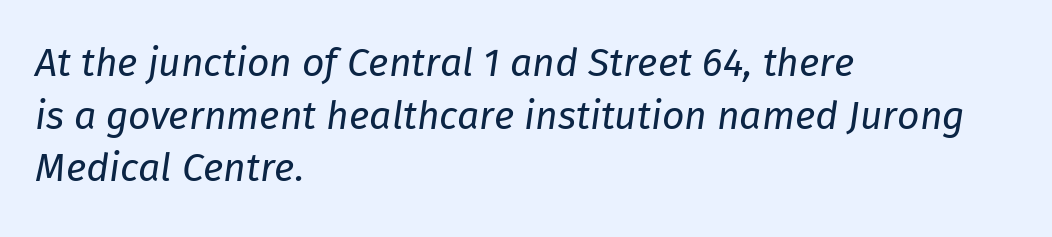
The image shows 39 px regular-weight type, italic (leaning right); set left-aligned, normal line spacing (1.35x), normal letter spacing, not underlined; low stroke contrast and a medium x-height.
